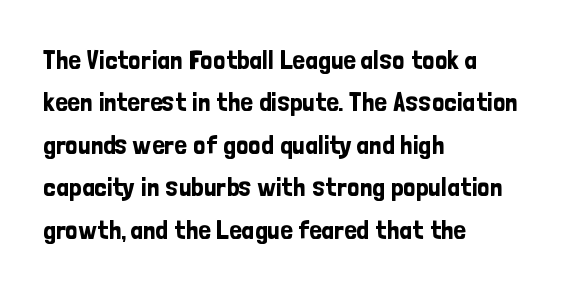
{"italic": "no", "underline": "no", "align": "left", "line_spacing": "normal", "line_spacing_ratio": 1.57, "letter_spacing": "normal", "letter_spacing_em": 0.0, "glyph_px": 27}
